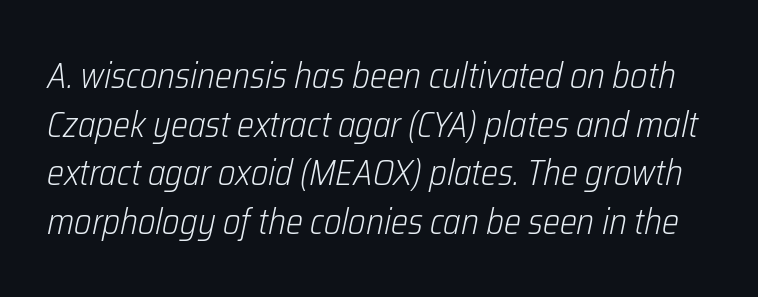
Q: Is the text bold? A: No.
Q: Is the text italic (slanted)? A: Yes, it leans right by about 12 degrees.
Q: Is the text underlined? A: No.
Q: Is the spacing between letters normal or unusually wide? A: Normal.
Q: Is the spacing between lines tight, normal or loose? A: Normal.
Q: Width (condensed, normal, or wide)? A: Condensed.
Q: Stroke contrast? A: Low.
Q: x-height? A: Medium.
Q: Monospaced? A: No.
